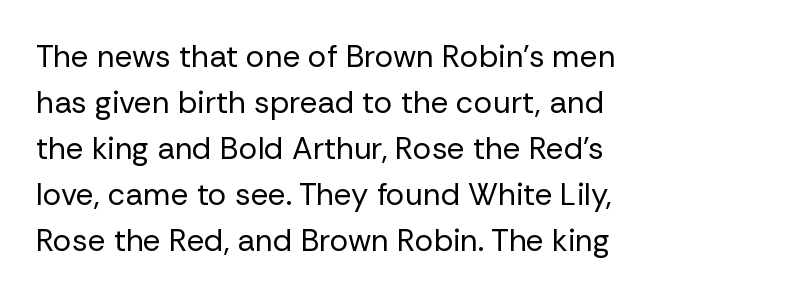
Q: Is the text bold? A: No.
Q: Is the text italic (slanted)? A: No, it is upright.
Q: Is the typeface a serif or a sans-serif typeface? A: Sans-serif.
Q: Is the text underlined? A: No.
Q: How is the paragraph aligned? A: Left-aligned.
Q: Is the spacing between letters normal or unusually wide? A: Normal.
Q: Is the spacing between lines tight, normal or loose? A: Normal.
Q: Width (condensed, normal, or wide)? A: Normal.
Q: Stroke contrast? A: Low.
Q: x-height? A: Medium.
Q: Monospaced? A: No.
